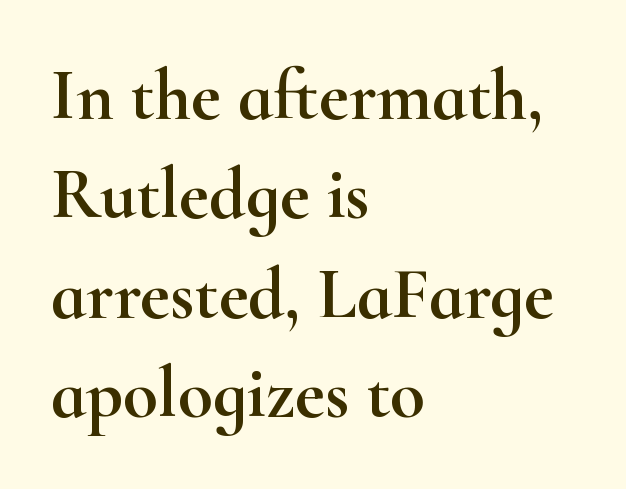
The image shows 72 px wide serif type, upright; set left-aligned, normal line spacing (1.38x), normal letter spacing, not underlined; high stroke contrast and a small x-height.
